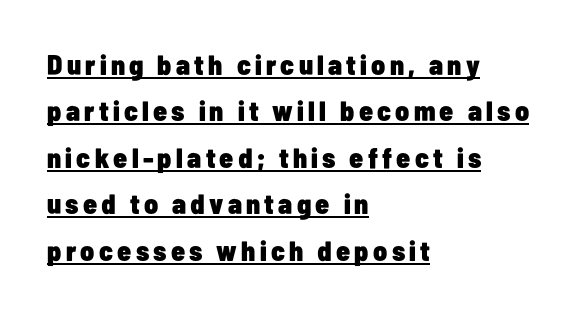
The image shows 28 px heavy, condensed sans-serif type, upright; set left-aligned, normal line spacing (1.66x), underlined; low stroke contrast and a medium x-height.
